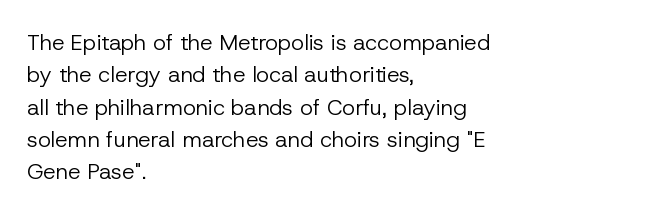
Does extra space separate the letters? No, they use regular spacing. Compared with a typical body face, this is equally light or lighter still. Casual observation: everything's shoved over to the left. This sample keeps an unexceptional amount of space between lines.
